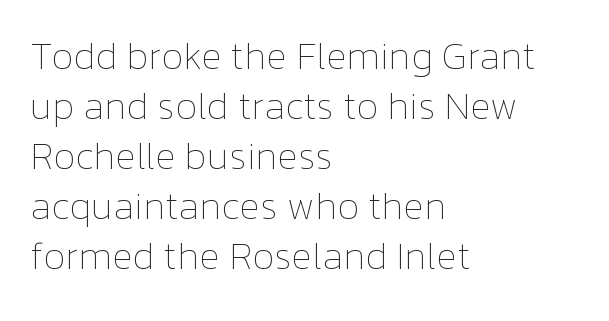
The image shows 39 px thin type, upright; set left-aligned, normal line spacing (1.28x), normal letter spacing, not underlined; low stroke contrast and a medium x-height.
